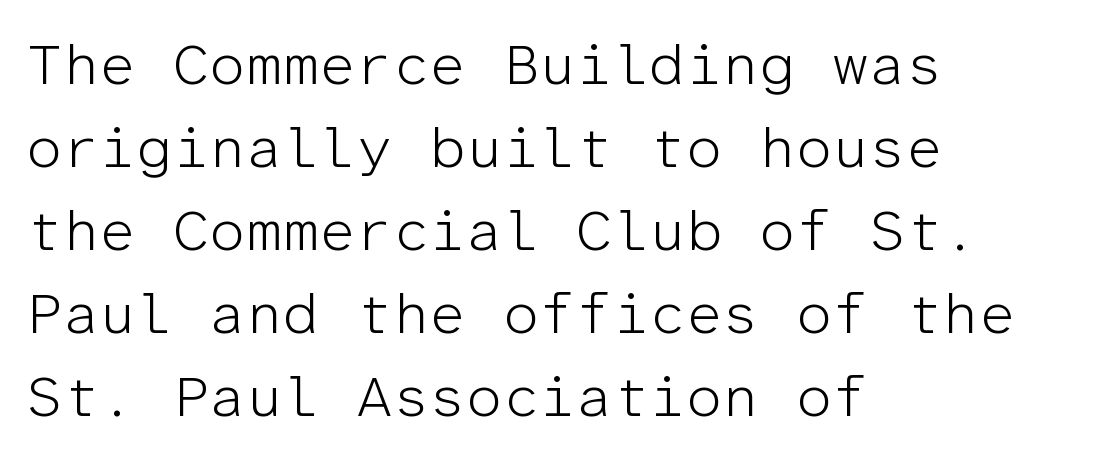
{"serif": "no", "italic": "no", "bold": "no", "weight": "light", "width": "normal", "stroke_contrast": "low", "x_height": "medium", "monospaced": "yes", "underline": "no", "align": "left", "line_spacing": "normal", "line_spacing_ratio": 1.43, "letter_spacing": "normal", "letter_spacing_em": 0.0, "glyph_px": 58}
